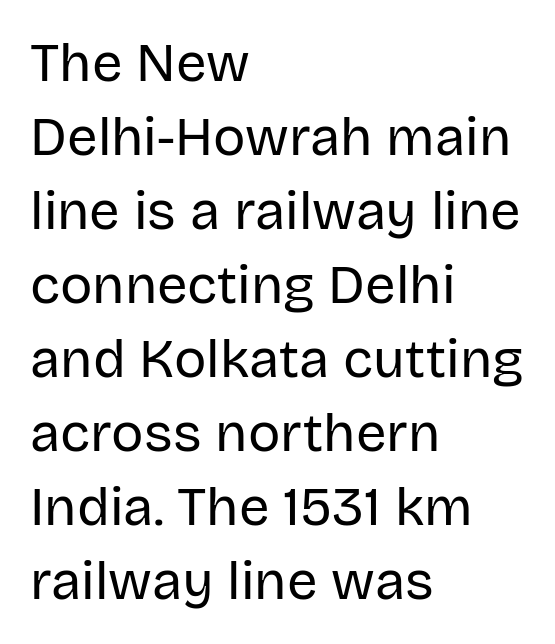
Q: Is the text bold? A: No.
Q: Is the text italic (slanted)? A: No, it is upright.
Q: Is the typeface a serif or a sans-serif typeface? A: Sans-serif.
Q: Is the text underlined? A: No.
Q: How is the paragraph aligned? A: Left-aligned.
Q: Is the spacing between letters normal or unusually wide? A: Normal.
Q: Is the spacing between lines tight, normal or loose? A: Normal.
Q: Width (condensed, normal, or wide)? A: Normal.
Q: Stroke contrast? A: Low.
Q: x-height? A: Large.
Q: Monospaced? A: No.
